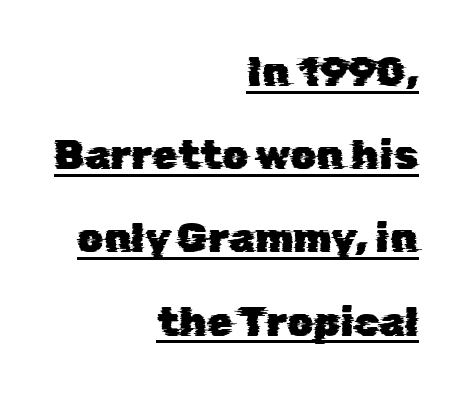
The image shows 41 px sans-serif type; set right-aligned, loose line spacing (2.03x), normal letter spacing, underlined; low stroke contrast and a medium x-height.
